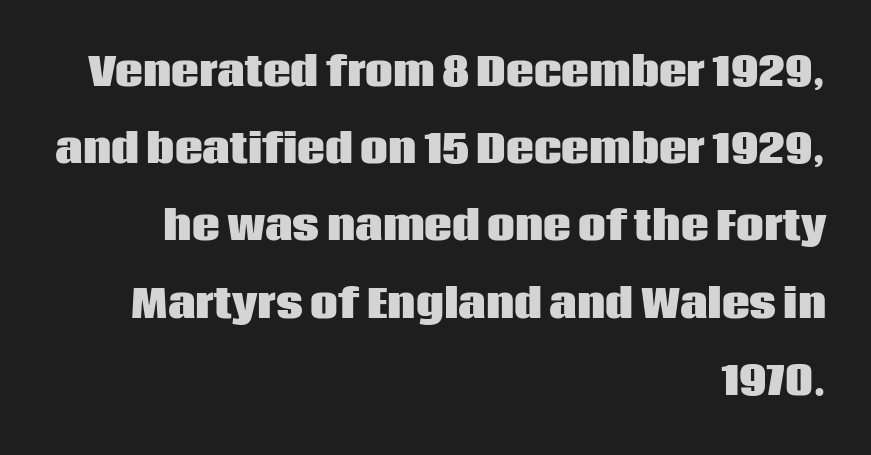
Look at the bottom of the vertical strokes: they stop flat, with no serifs. The setting favours the right margin, as signatures and pull-quotes sometimes do. The letters advance in unequal steps, a hallmark of proportional type. Nope, not italic — everything's standing straight. Summary of vertical rhythm: relaxed, with wide interline spacing. Heft: maximum for text — a bold.
